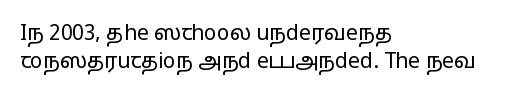
The image shows 21 px text type, upright; set left-aligned, normal line spacing (1.32x), normal letter spacing, not underlined.
